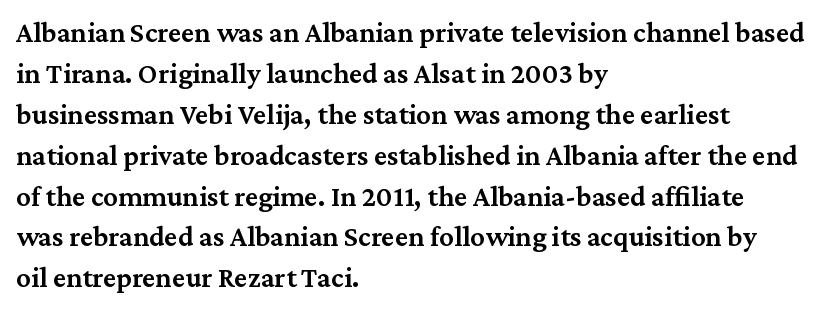
{"serif": "yes", "italic": "no", "bold": "semi", "weight": "semibold", "width": "normal", "stroke_contrast": "medium", "x_height": "medium", "monospaced": "no", "underline": "no", "align": "left", "line_spacing": "normal", "line_spacing_ratio": 1.41, "letter_spacing": "normal", "letter_spacing_em": 0.0, "glyph_px": 29}
